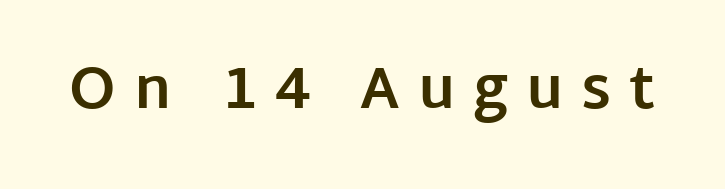
A clean baseline with only descenders dipping below it. Tracking value appears strongly positive — letters spread wide. The font's upright variant was chosen for this text. Character widths vary here, with narrow letters taking less room than wide ones.
